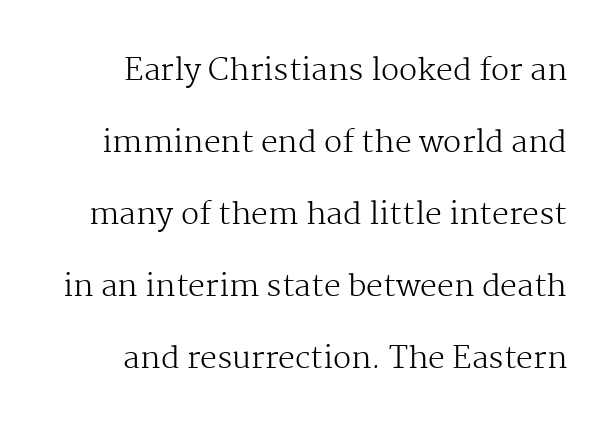
Anything drawn beneath the words? Only blank space. Bold? No — there's no thickening of the strokes. Italic: no, the glyphs are upright roman. Looks like regular typesetting: each glyph gets only the width it needs. Interline gaps are noticeably wide in this sample.
